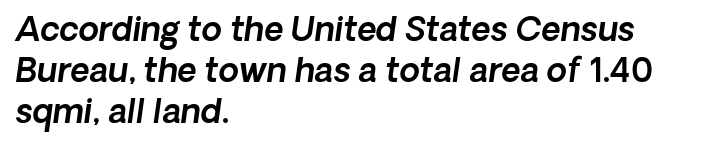
The image shows 33 px text type, italic (leaning right); set left-aligned, line spacing 1.24x, normal letter spacing, not underlined; a medium x-height.
